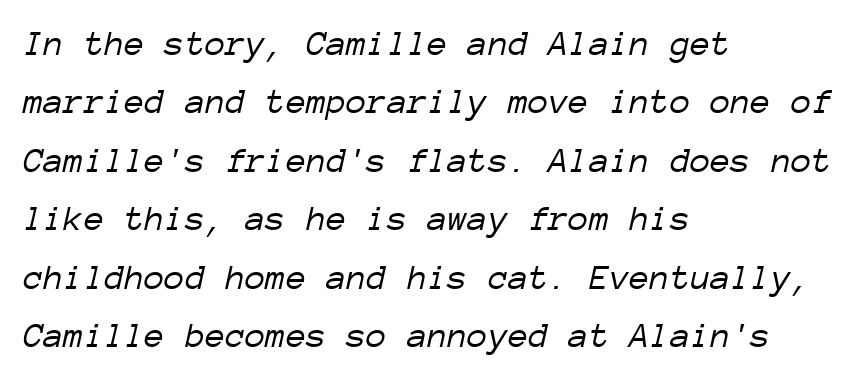
{"italic": "yes", "lean": "right", "slant_degrees": 12, "bold": "no", "weight": "light", "width": "normal", "stroke_contrast": "low", "x_height": "medium", "monospaced": "yes", "underline": "no", "align": "left", "line_spacing": "normal", "line_spacing_ratio": 1.58, "letter_spacing": "normal", "letter_spacing_em": 0.0, "glyph_px": 37}
